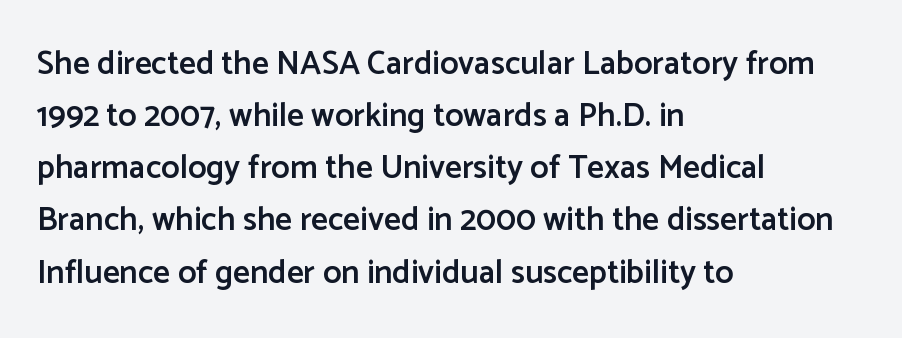
Q: Is the text bold? A: Semi-bold.
Q: Is the text italic (slanted)? A: No, it is upright.
Q: Is the typeface a serif or a sans-serif typeface? A: Sans-serif.
Q: Is the text underlined? A: No.
Q: How is the paragraph aligned? A: Left-aligned.
Q: Is the spacing between letters normal or unusually wide? A: Normal.
Q: Is the spacing between lines tight, normal or loose? A: Normal.
Q: Width (condensed, normal, or wide)? A: Normal.
Q: Stroke contrast? A: Low.
Q: x-height? A: Medium.
Q: Monospaced? A: No.
